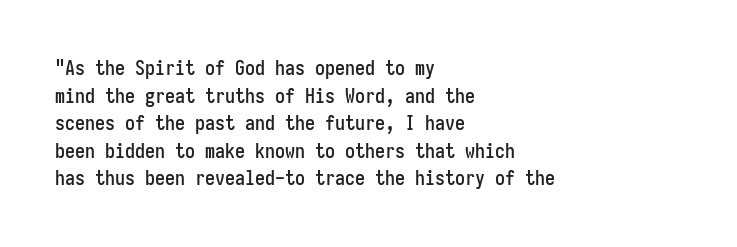
Q: Is the text italic (slanted)? A: No, it is upright.
Q: Is the text underlined? A: No.
Q: How is the paragraph aligned? A: Left-aligned.
Q: Is the spacing between letters normal or unusually wide? A: Normal.
Q: Is the spacing between lines tight, normal or loose? A: Normal.
